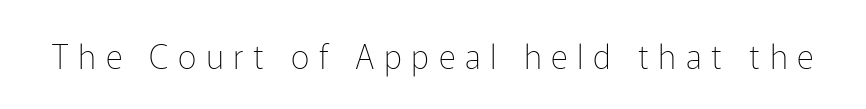
Classification — sans serif. How are the letters spaced? Widely, with obvious added tracking. The font's upright variant was chosen for this text. Lines of text with bare space underneath. The strokes carry an ordinary text weight at most.
